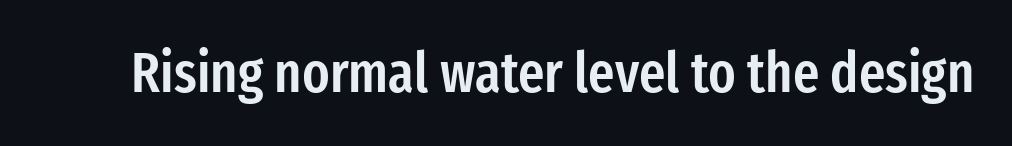
{"serif": "no", "italic": "no", "bold": "semi", "weight": "semibold", "width": "condensed", "stroke_contrast": "low", "x_height": "medium", "monospaced": "no", "underline": "no", "letter_spacing": "normal", "letter_spacing_em": 0.0, "glyph_px": 57}
